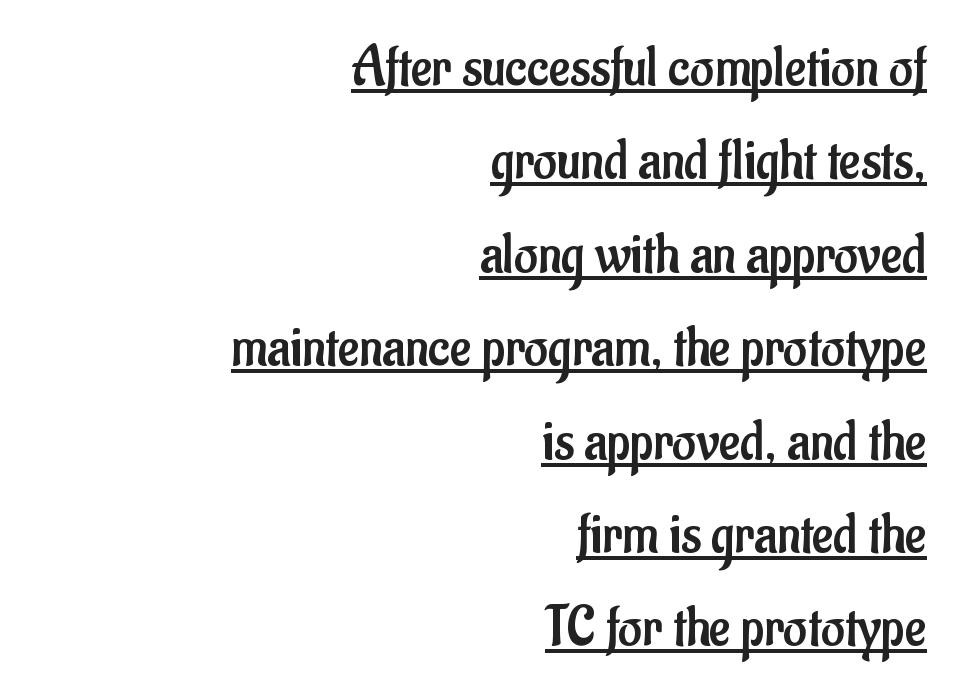
Q: Is the text bold? A: No.
Q: Is the text italic (slanted)? A: No, it is upright.
Q: Is the typeface a serif or a sans-serif typeface? A: Sans-serif.
Q: Is the text underlined? A: Yes.
Q: How is the paragraph aligned? A: Right-aligned.
Q: Is the spacing between letters normal or unusually wide? A: Normal.
Q: Is the spacing between lines tight, normal or loose? A: Normal.
Q: Width (condensed, normal, or wide)? A: Condensed.
Q: Stroke contrast? A: Low.
Q: x-height? A: Small.
Q: Monospaced? A: No.
